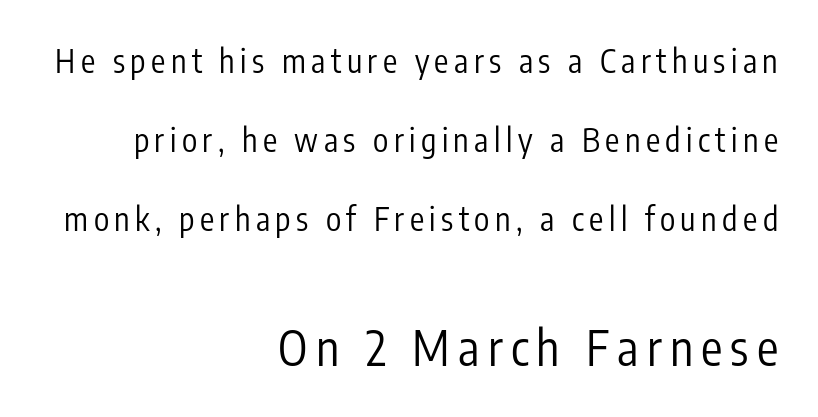
{"serif": "no", "italic": "no", "bold": "no", "weight": "regular", "width": "condensed", "stroke_contrast": "low", "x_height": "medium", "monospaced": "no", "underline": "no", "align": "right", "line_spacing": "loose", "line_spacing_ratio": 2.47, "larger_block": "second", "size_ratio": 1.5, "glyph_px": 48}
